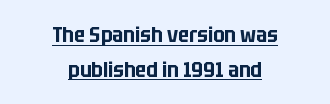
{"italic": "no", "underline": "yes", "align": "center", "line_spacing": "normal", "line_spacing_ratio": 1.57, "letter_spacing": "normal", "letter_spacing_em": 0.0, "glyph_px": 22}
